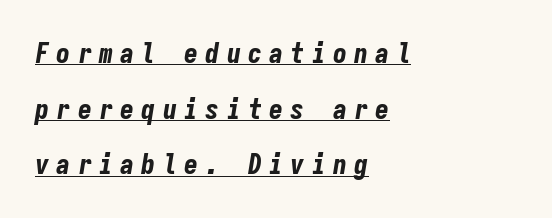
Q: Is the text bold? A: Yes.
Q: Is the text italic (slanted)? A: Yes, it leans right by about 9 degrees.
Q: Is the text underlined? A: Yes.
Q: How is the paragraph aligned? A: Left-aligned.
Q: Is the spacing between letters normal or unusually wide? A: Unusually wide.
Q: Is the spacing between lines tight, normal or loose? A: Loose.
Q: Width (condensed, normal, or wide)? A: Condensed.
Q: Stroke contrast? A: Low.
Q: x-height? A: Medium.
Q: Monospaced? A: Yes.
